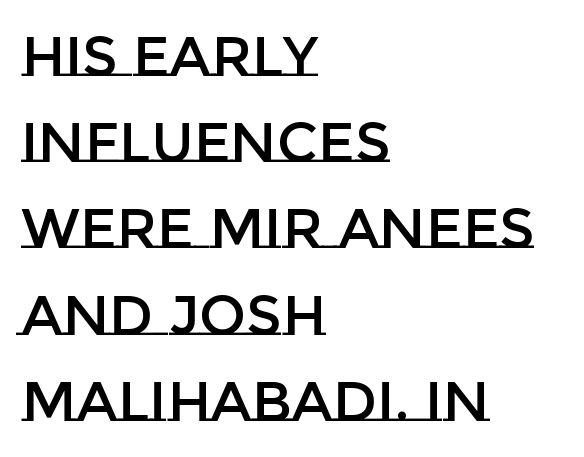
{"italic": "no", "width": "normal", "stroke_contrast": "low", "x_height": "large", "monospaced": "no", "underline": "no", "align": "left", "line_spacing": "normal", "line_spacing_ratio": 1.54, "letter_spacing": "normal", "letter_spacing_em": 0.0, "glyph_px": 56}
